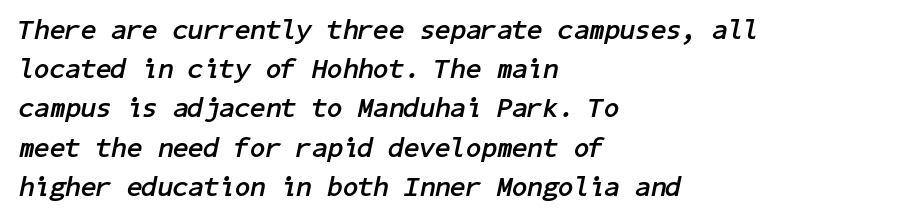
The image shows 28 px semibold type, italic (leaning right); set left-aligned, normal line spacing (1.4x), normal letter spacing, not underlined; low stroke contrast and a medium x-height.
